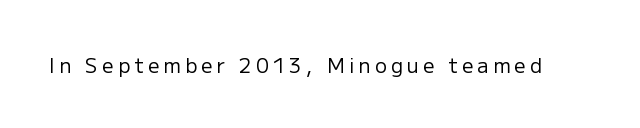
{"italic": "no", "bold": "no", "underline": "no", "letter_spacing": "wide", "letter_spacing_em": 0.21, "glyph_px": 20}
